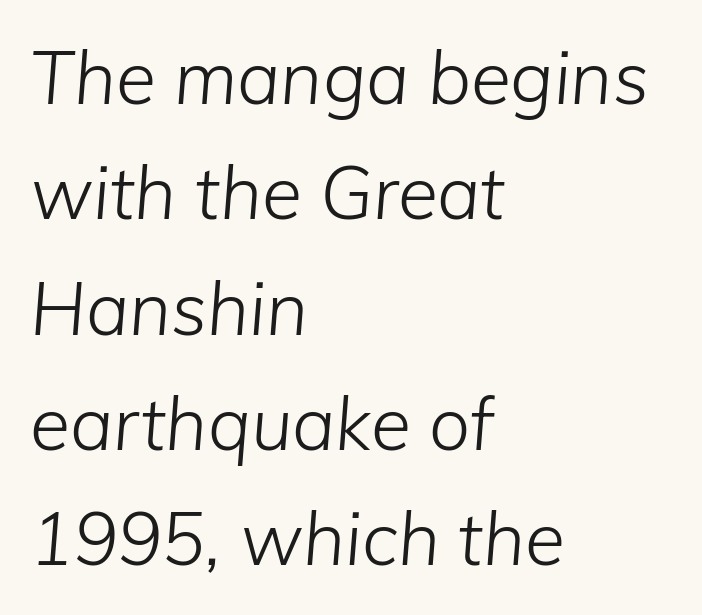
The image shows 73 px light type, italic (leaning right); set left-aligned, normal line spacing (1.58x), normal letter spacing, not underlined; low stroke contrast and a medium x-height.
